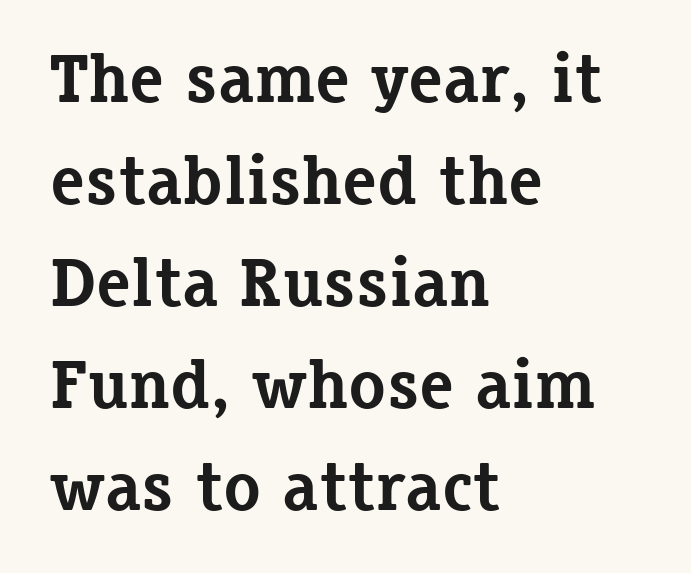
The image shows 69 px bold serif type, upright; set left-aligned, normal line spacing (1.48x), normal letter spacing, not underlined; low stroke contrast and a medium x-height.
